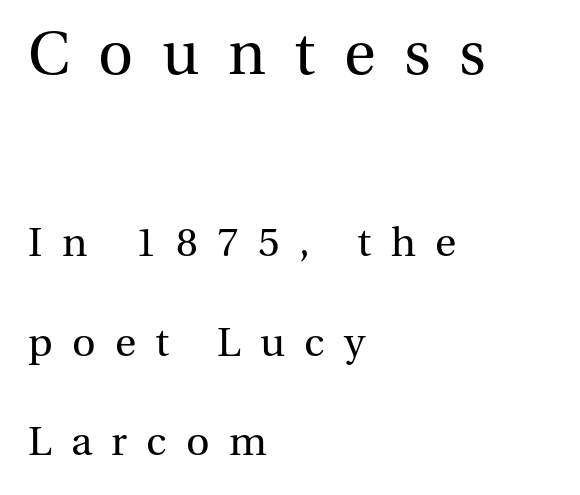
Q: Is the text bold? A: No.
Q: Is the text italic (slanted)? A: No, it is upright.
Q: Is the typeface a serif or a sans-serif typeface? A: Serif.
Q: Is the text underlined? A: No.
Q: How is the paragraph aligned? A: Left-aligned.
Q: Is the spacing between letters normal or unusually wide? A: Unusually wide.
Q: Is the spacing between lines tight, normal or loose? A: Loose.
Q: Which block of text is set in a larger size, the first (top) or the second (bottom)? A: The first (top) one.
Q: Width (condensed, normal, or wide)? A: Normal.
Q: Stroke contrast? A: Medium.
Q: x-height? A: Medium.
Q: Monospaced? A: No.
